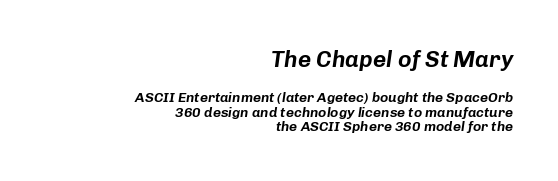
The image shows 23 px text type, italic (leaning right); set right-aligned, tight line spacing (1.06x), normal letter spacing, not underlined; the first (top) block is 1.64x larger.
